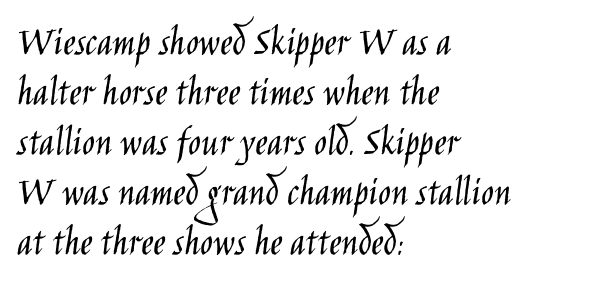
Q: Is the text bold? A: No.
Q: Is the text italic (slanted)? A: Yes.
Q: Is the typeface a serif or a sans-serif typeface? A: Sans-serif.
Q: Is the text underlined? A: No.
Q: How is the paragraph aligned? A: Left-aligned.
Q: Is the spacing between letters normal or unusually wide? A: Normal.
Q: Width (condensed, normal, or wide)? A: Condensed.
Q: Stroke contrast? A: Low.
Q: x-height? A: Large.
Q: Monospaced? A: No.
